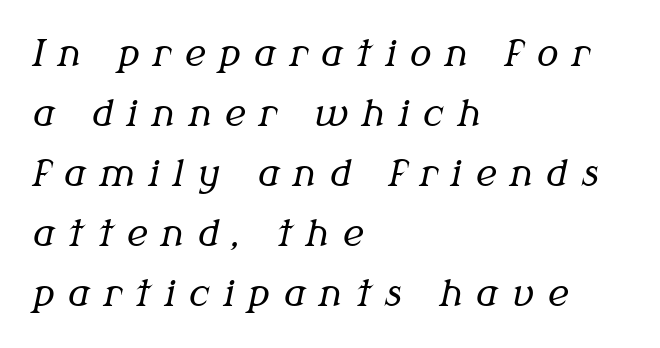
{"serif": "yes", "italic": "yes", "lean": "right", "slant_degrees": 12, "bold": "no", "weight": "regular", "width": "normal", "stroke_contrast": "medium", "x_height": "medium", "monospaced": "no", "underline": "no", "align": "left", "line_spacing": "normal", "line_spacing_ratio": 1.67, "letter_spacing": "wide", "letter_spacing_em": 0.38, "glyph_px": 36}
